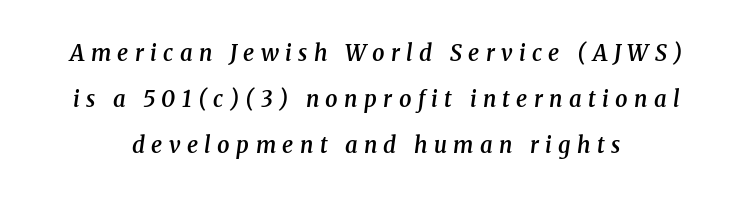
{"italic": "yes", "lean": "right", "slant_degrees": 8, "bold": "semi", "underline": "no", "align": "center", "line_spacing": "loose", "line_spacing_ratio": 2.1, "letter_spacing": "wide", "letter_spacing_em": 0.29, "glyph_px": 22}
